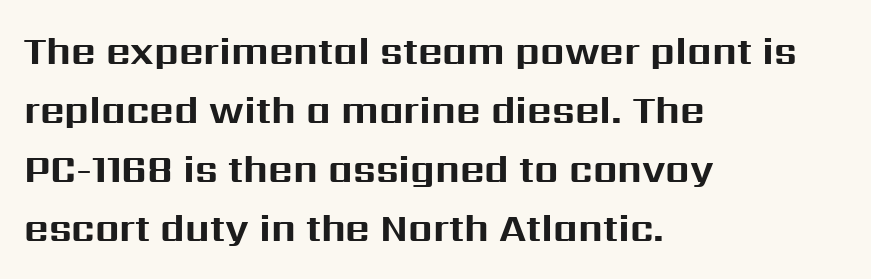
Q: Is the text bold? A: Yes.
Q: Is the text italic (slanted)? A: No, it is upright.
Q: Is the typeface a serif or a sans-serif typeface? A: Sans-serif.
Q: Is the text underlined? A: No.
Q: How is the paragraph aligned? A: Left-aligned.
Q: Is the spacing between letters normal or unusually wide? A: Normal.
Q: Is the spacing between lines tight, normal or loose? A: Normal.
Q: Width (condensed, normal, or wide)? A: Normal.
Q: Stroke contrast? A: Medium.
Q: x-height? A: Medium.
Q: Monospaced? A: No.
